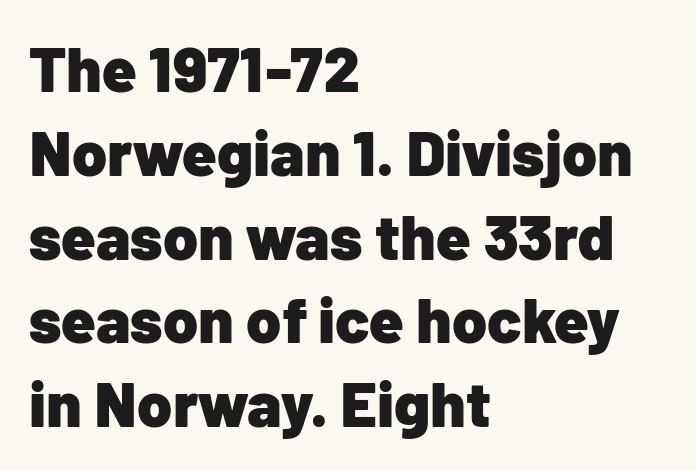
The image shows 63 px heavy sans-serif type, upright; set left-aligned, normal line spacing (1.33x), normal letter spacing, not underlined; low stroke contrast and a medium x-height.
